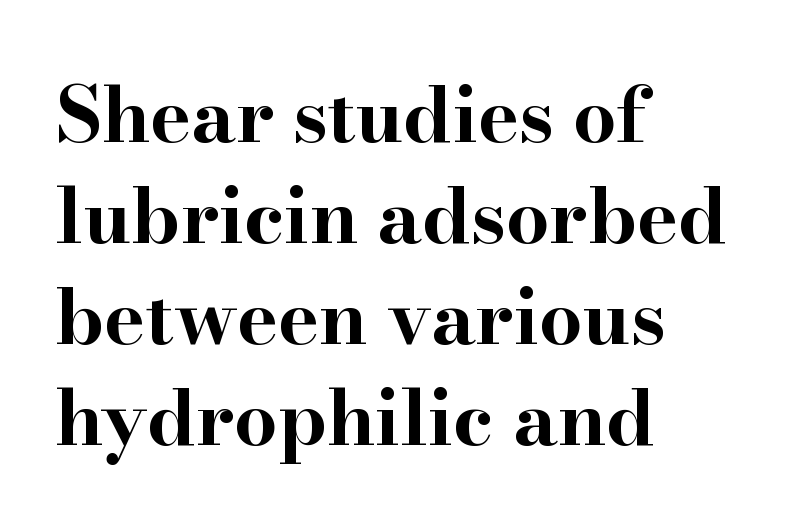
The image shows 77 px bold, wide serif type, upright; set left-aligned, normal line spacing (1.31x), normal letter spacing, not underlined; high stroke contrast and a small x-height.
